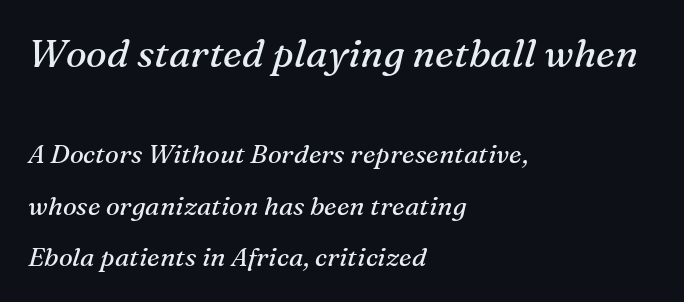
The tracking reads as untouched default to a designer's eye. Horizontally, the lines are justified to the leading edge only. The passage shown is not underscored anywhere. The rendering applies a slant to the glyphs. On a weight scale, this lands at 450 or below. Stroke terminals: seriffed.
